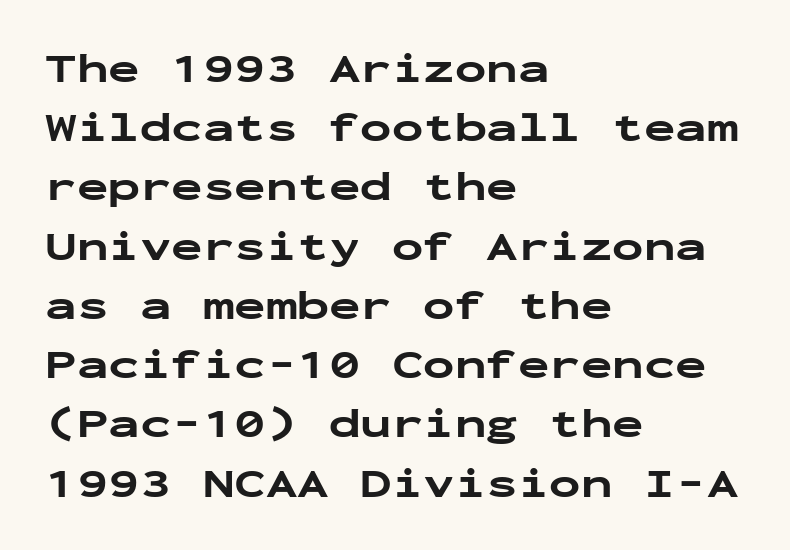
Nope, no serifs anywhere on these letters. Designer's note — italics off, roman on. A student would call this left alignment; a typographer would say flush left, rag right. No extra tracking has been applied to these lines. Do the characters align in a grid? Yes, the font is monospaced.
